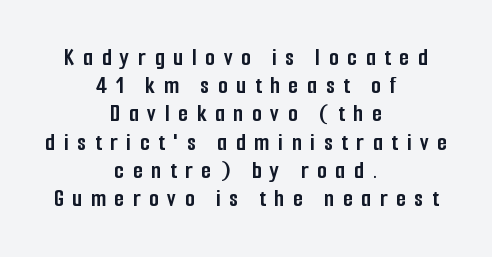
Students, this is bold: see how much ink each stroke carries. Is the block centered? Yes — each line is placed symmetrically about the middle. Between one letter and the next there's a generous, obvious gap. Leading is clearly below the norm, producing a dense column.
